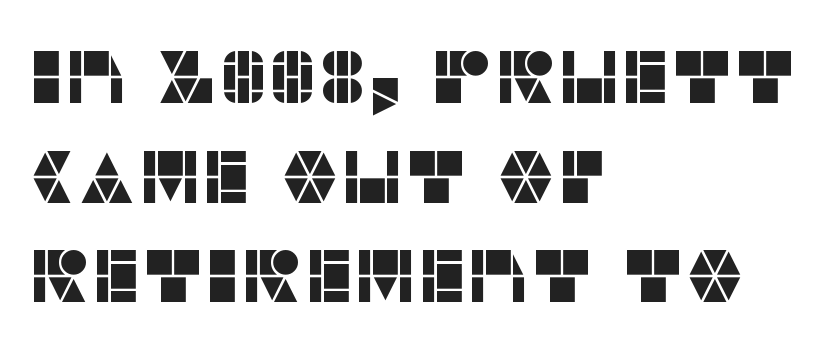
{"serif": "no", "italic": "no", "width": "normal", "stroke_contrast": "low", "x_height": "large", "monospaced": "no", "underline": "no", "align": "left", "line_spacing": "normal", "line_spacing_ratio": 1.33, "letter_spacing": "normal", "letter_spacing_em": 0.0, "glyph_px": 75}
